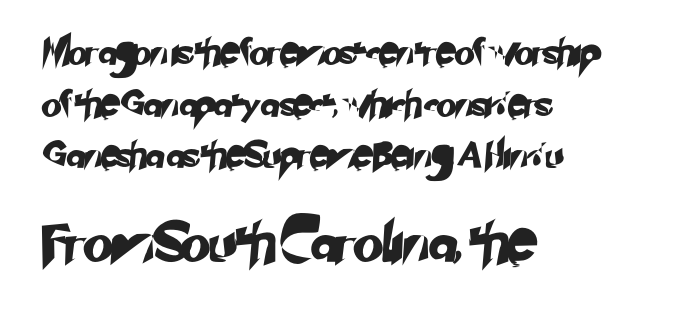
Think of a printed novel: that variable character pitch is what you see here. The space directly below the letters is spotless. This is sans-serif lettering, the kind often seen on screens and signage. Interline gaps are noticeably wide in this sample. A student would call this left alignment; a typographer would say flush left, rag right.
